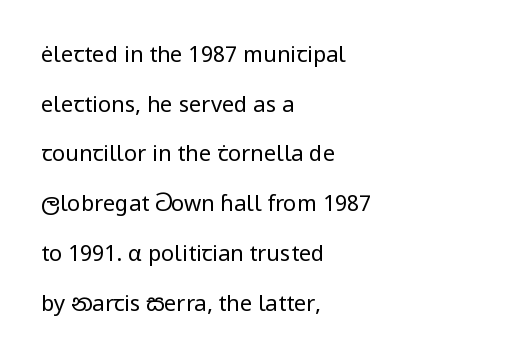
Q: Is the text bold? A: No.
Q: Is the text italic (slanted)? A: No, it is upright.
Q: Is the text underlined? A: No.
Q: How is the paragraph aligned? A: Left-aligned.
Q: Is the spacing between letters normal or unusually wide? A: Normal.
Q: Is the spacing between lines tight, normal or loose? A: Loose.
